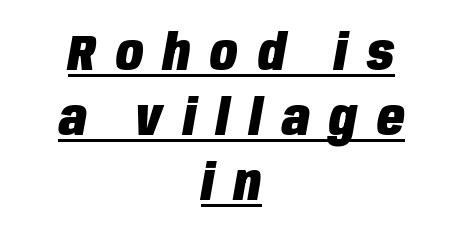
{"italic": "yes", "lean": "right", "slant_degrees": 10, "bold": "yes", "weight": "heavy", "width": "condensed", "stroke_contrast": "low", "x_height": "large", "monospaced": "no", "underline": "yes", "align": "center", "line_spacing": "normal", "line_spacing_ratio": 1.3, "letter_spacing": "wide", "letter_spacing_em": 0.4, "glyph_px": 50}
